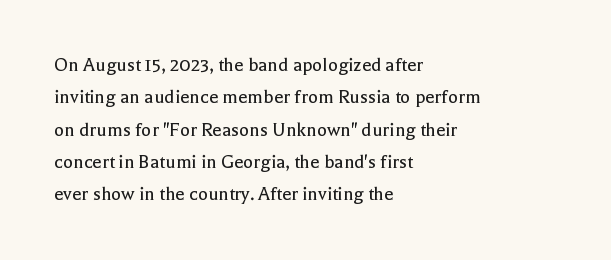
Q: Is the text bold? A: No.
Q: Is the text italic (slanted)? A: No, it is upright.
Q: Is the text underlined? A: No.
Q: How is the paragraph aligned? A: Left-aligned.
Q: Is the spacing between letters normal or unusually wide? A: Normal.
Q: Is the spacing between lines tight, normal or loose? A: Normal.
